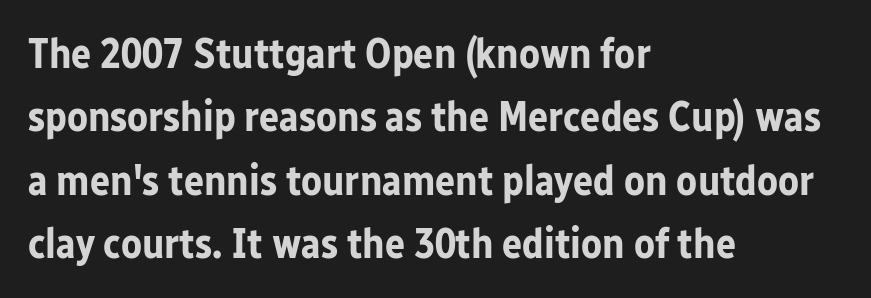
{"serif": "no", "italic": "no", "bold": "yes", "weight": "bold", "width": "normal", "stroke_contrast": "low", "x_height": "medium", "monospaced": "no", "underline": "no", "align": "left", "line_spacing": "normal", "line_spacing_ratio": 1.51, "letter_spacing": "normal", "letter_spacing_em": 0.0, "glyph_px": 42}
